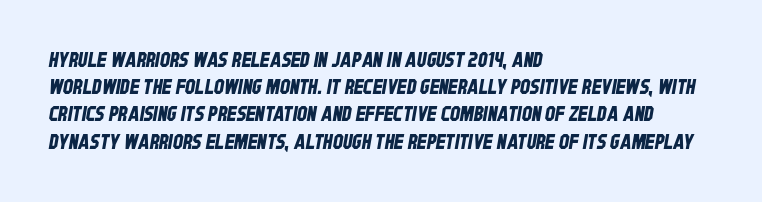
The image shows 20 px text type; set left-aligned, normal line spacing (1.36x), normal letter spacing, not underlined.
